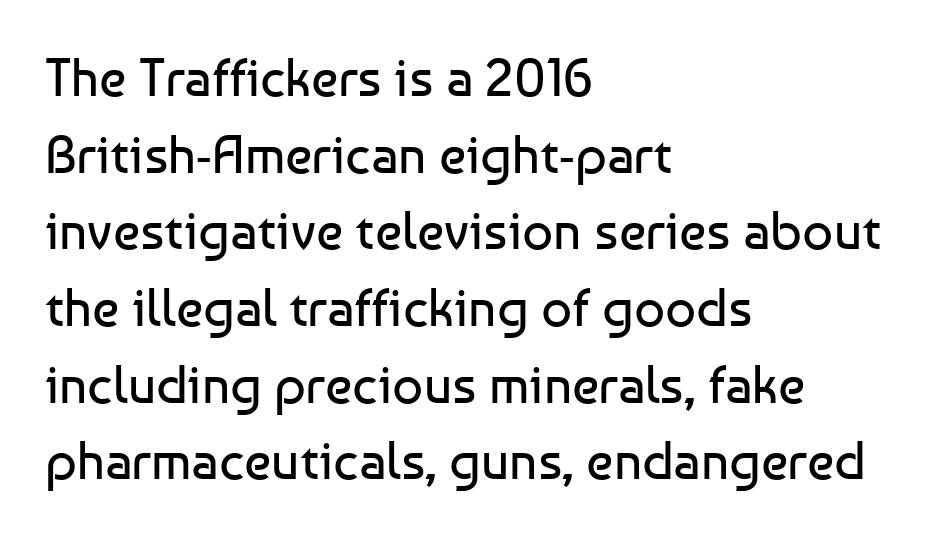
Q: Is the text bold? A: No.
Q: Is the text italic (slanted)? A: No, it is upright.
Q: Is the typeface a serif or a sans-serif typeface? A: Sans-serif.
Q: Is the text underlined? A: No.
Q: How is the paragraph aligned? A: Left-aligned.
Q: Is the spacing between letters normal or unusually wide? A: Normal.
Q: Is the spacing between lines tight, normal or loose? A: Normal.
Q: Width (condensed, normal, or wide)? A: Normal.
Q: Stroke contrast? A: Low.
Q: x-height? A: Medium.
Q: Monospaced? A: No.
